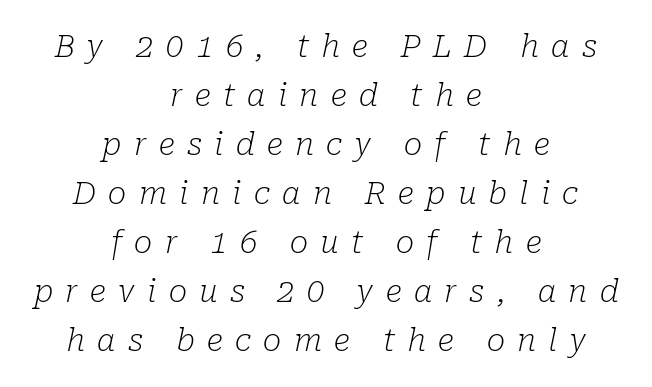
{"serif": "yes", "italic": "yes", "lean": "right", "slant_degrees": 10, "bold": "no", "weight": "light", "width": "normal", "stroke_contrast": "low", "x_height": "medium", "monospaced": "no", "underline": "no", "align": "center", "line_spacing": "normal", "line_spacing_ratio": 1.58, "letter_spacing": "wide", "letter_spacing_em": 0.4, "glyph_px": 31}
